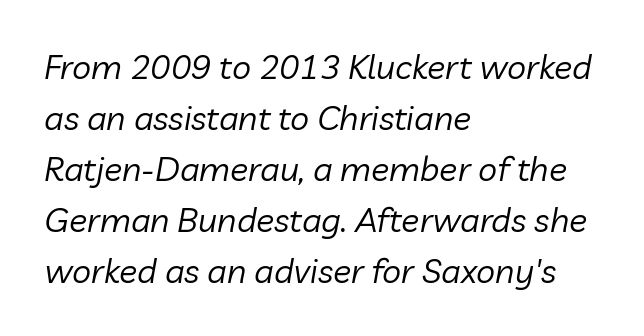
The image shows 34 px regular-weight type, italic (leaning right); set left-aligned, normal line spacing (1.5x), normal letter spacing, not underlined; low stroke contrast and a medium x-height.
